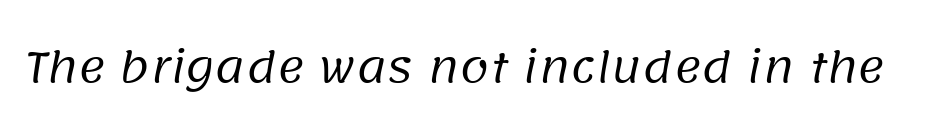
Q: Is the text bold? A: No.
Q: Is the typeface a serif or a sans-serif typeface? A: Sans-serif.
Q: Is the text underlined? A: No.
Q: Is the spacing between letters normal or unusually wide? A: Normal.
Q: Width (condensed, normal, or wide)? A: Normal.
Q: Stroke contrast? A: Low.
Q: x-height? A: Large.
Q: Monospaced? A: No.
